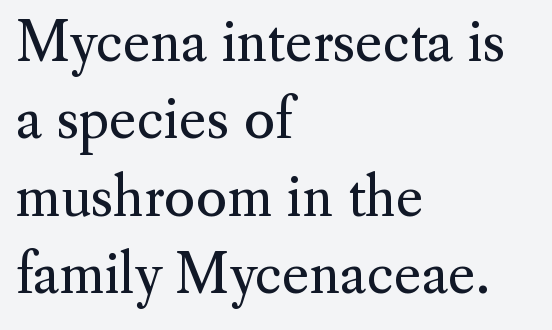
{"serif": "yes", "italic": "no", "bold": "no", "weight": "regular", "width": "normal", "stroke_contrast": "medium", "x_height": "small", "monospaced": "no", "underline": "no", "align": "left", "line_spacing": "normal", "line_spacing_ratio": 1.46, "letter_spacing": "normal", "letter_spacing_em": 0.0, "glyph_px": 53}
